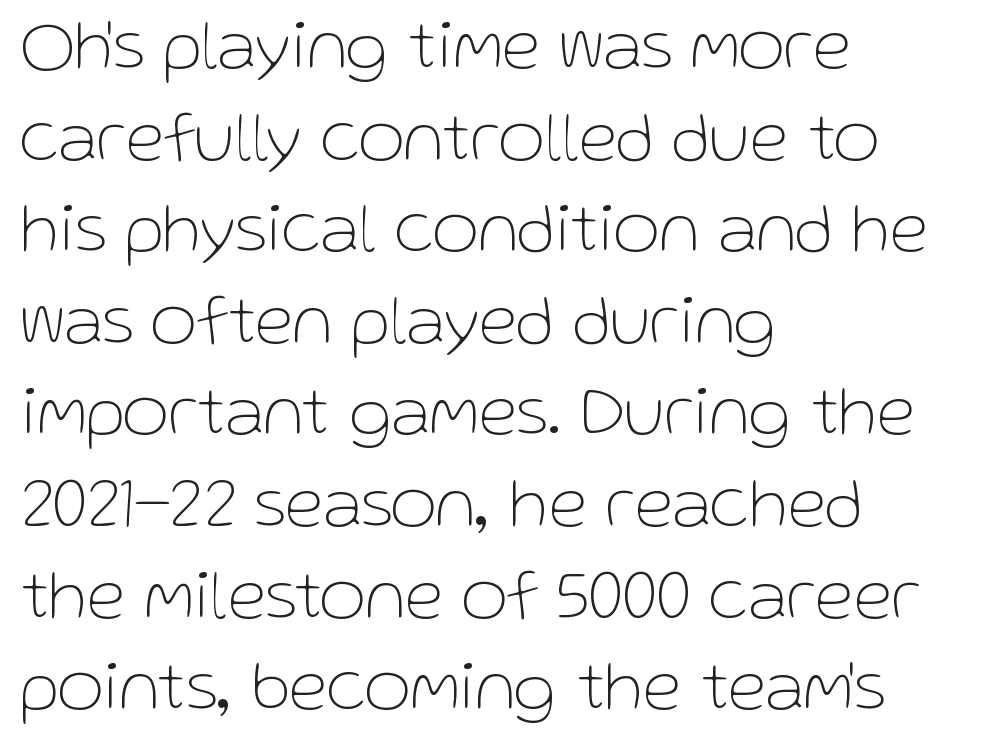
Q: Is the text bold? A: No.
Q: Is the text italic (slanted)? A: No, it is upright.
Q: Is the typeface a serif or a sans-serif typeface? A: Sans-serif.
Q: Is the text underlined? A: No.
Q: How is the paragraph aligned? A: Left-aligned.
Q: Is the spacing between letters normal or unusually wide? A: Normal.
Q: Is the spacing between lines tight, normal or loose? A: Normal.
Q: Width (condensed, normal, or wide)? A: Normal.
Q: Stroke contrast? A: Low.
Q: x-height? A: Medium.
Q: Monospaced? A: No.
